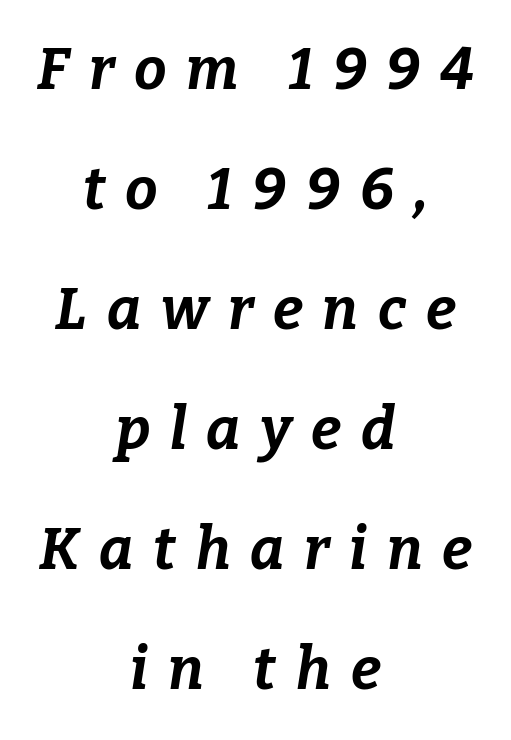
Q: Is the text bold? A: Yes.
Q: Is the text italic (slanted)? A: Yes, it leans right by about 9 degrees.
Q: Is the text underlined? A: No.
Q: How is the paragraph aligned? A: Centered.
Q: Is the spacing between letters normal or unusually wide? A: Unusually wide.
Q: Is the spacing between lines tight, normal or loose? A: Loose.
Q: Width (condensed, normal, or wide)? A: Normal.
Q: Stroke contrast? A: Low.
Q: x-height? A: Medium.
Q: Monospaced? A: No.
